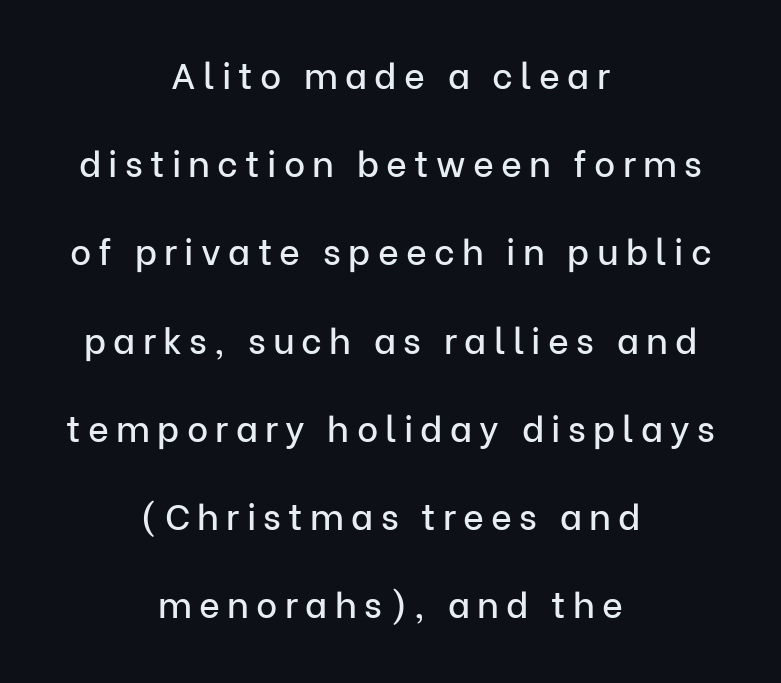
The image shows 36 px sans-serif type, upright; set centered, loose line spacing (2.45x), unusually wide letter spacing (+0.2 em), not underlined; low stroke contrast and a medium x-height.
